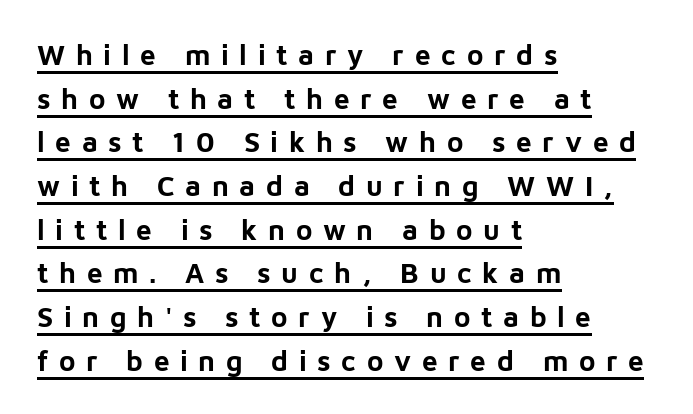
The image shows 28 px bold sans-serif type, upright; set left-aligned, normal line spacing (1.56x), unusually wide letter spacing (+0.38 em), underlined; low stroke contrast and a medium x-height.
